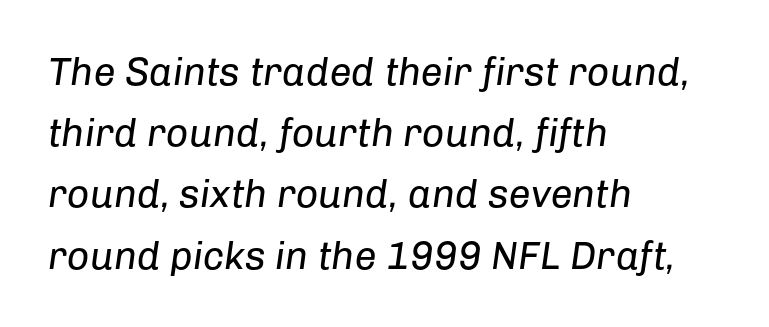
The image shows 39 px regular-weight type, italic (leaning right); set left-aligned, normal line spacing (1.57x), normal letter spacing, not underlined; low stroke contrast and a medium x-height.
